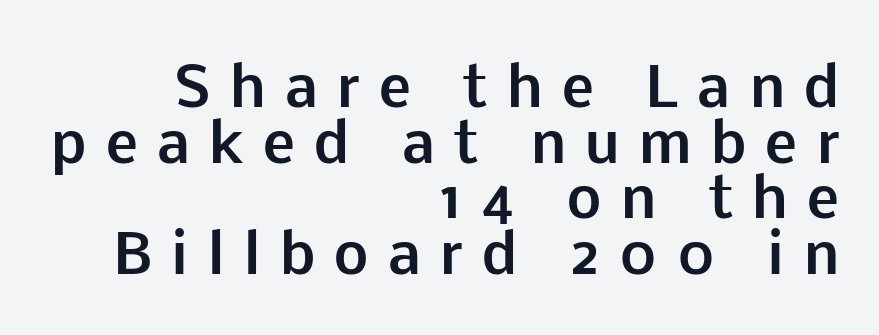
The image shows 54 px bold sans-serif type, upright; set right-aligned, tight line spacing (1.03x), unusually wide letter spacing (+0.36 em), not underlined; low stroke contrast and a medium x-height.
